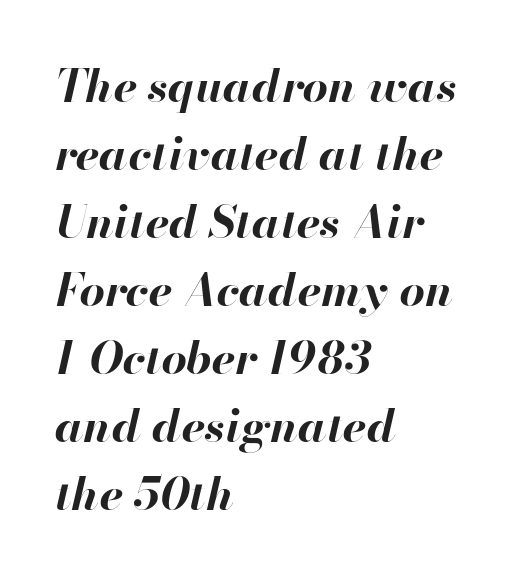
The image shows 45 px bold type, italic (leaning right); set left-aligned, normal line spacing (1.51x), normal letter spacing, not underlined; high stroke contrast and a small x-height.
